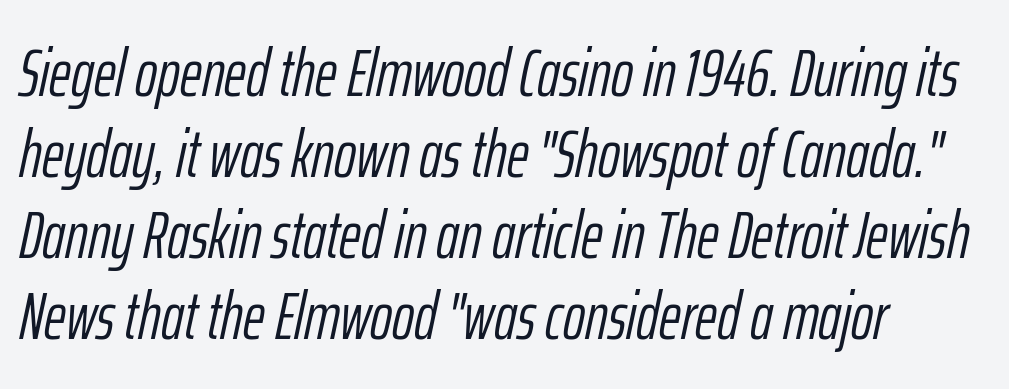
{"italic": "yes", "lean": "right", "slant_degrees": 12, "bold": "no", "weight": "light", "width": "condensed", "stroke_contrast": "low", "x_height": "medium", "monospaced": "no", "underline": "no", "align": "left", "line_spacing_ratio": 1.21, "letter_spacing": "normal", "letter_spacing_em": 0.0, "glyph_px": 67}
